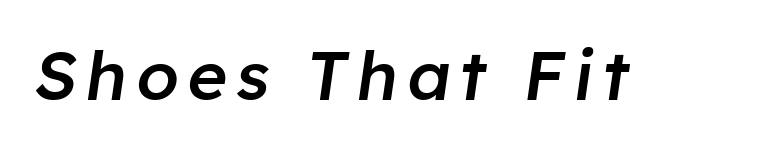
Q: Is the text bold? A: Semi-bold.
Q: Is the text italic (slanted)? A: Yes, it leans right by about 8 degrees.
Q: Is the text underlined? A: No.
Q: Width (condensed, normal, or wide)? A: Normal.
Q: Stroke contrast? A: Low.
Q: x-height? A: Medium.
Q: Monospaced? A: No.
